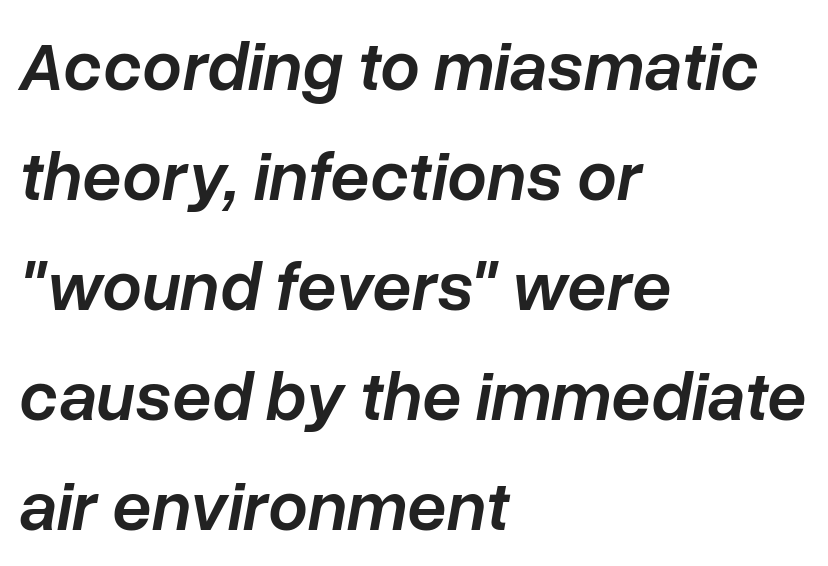
Each new line begins a customary step beneath the previous one. Underlining? Definitely not there. You could call the tracking neutral — neither tight nor loose. Strokes here are thickened, but only to semibold level.
